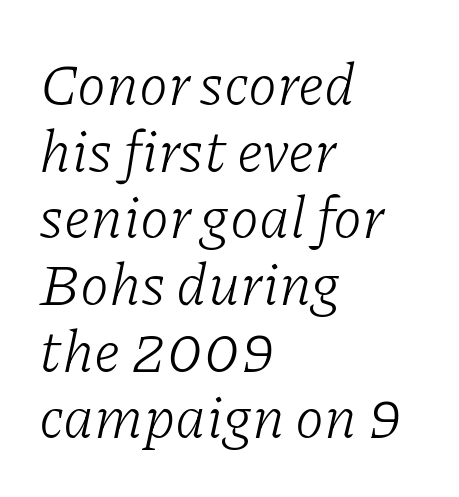
The passage shown is not bold in any degree. Small tapered or slab feet sit at the stroke ends, so this counts as serif. Lines of text with bare space underneath. Notice how the passage keeps a crisp vertical edge on the left only.
